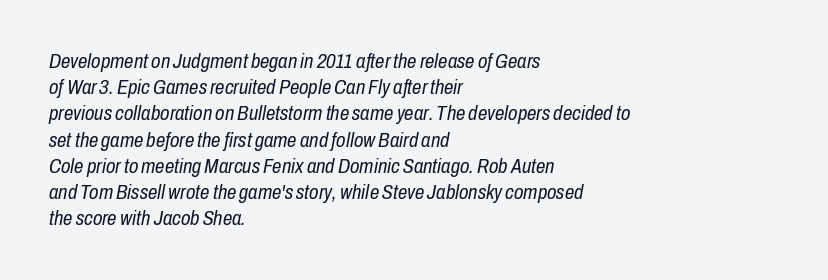
The image shows 21 px text type, italic (leaning right); set left-aligned, normal line spacing (1.25x), normal letter spacing, not underlined.
